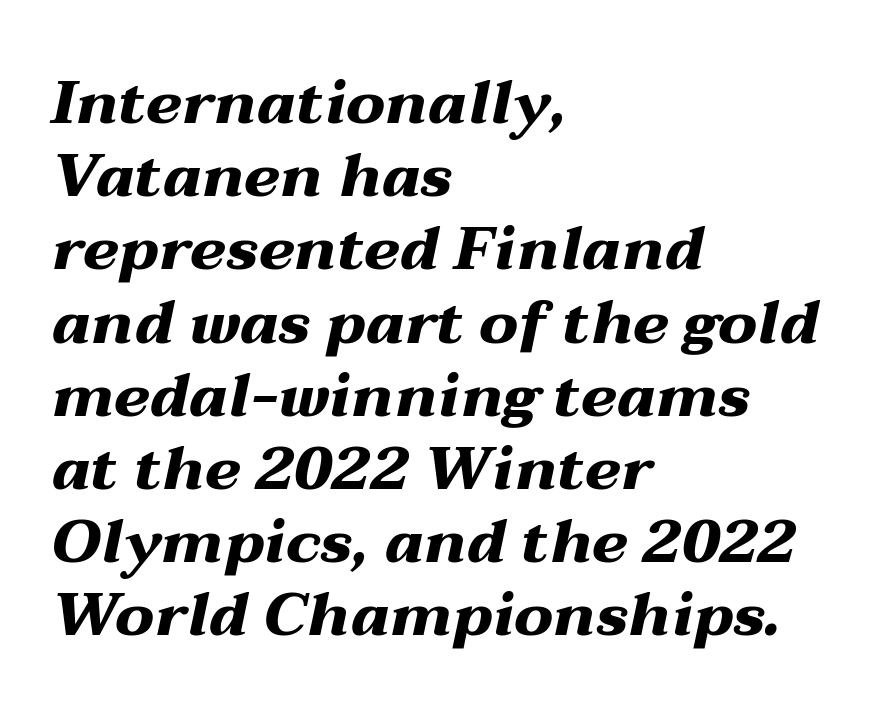
The image shows 61 px heavy, wide type, italic (leaning right); set left-aligned, line spacing 1.2x, normal letter spacing, not underlined; medium stroke contrast and a medium x-height.
